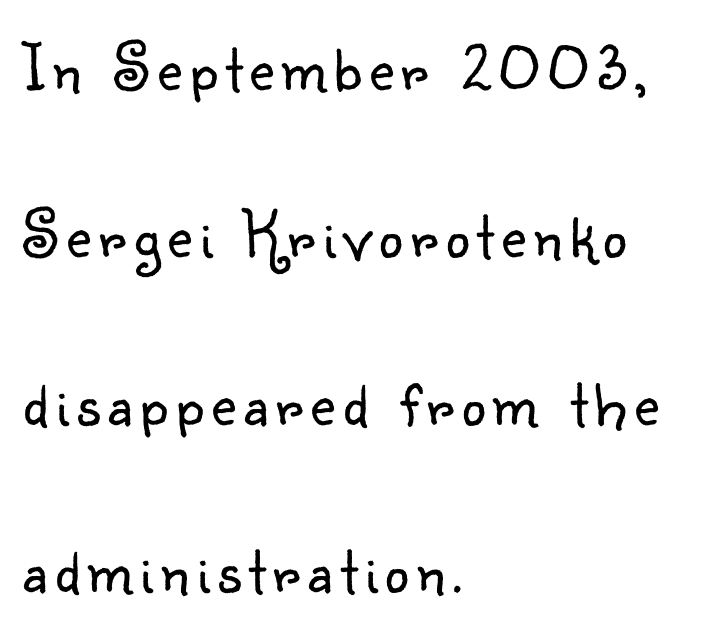
Q: Is the text bold? A: No.
Q: Is the text italic (slanted)? A: No, it is upright.
Q: Is the typeface a serif or a sans-serif typeface? A: Sans-serif.
Q: Is the text underlined? A: No.
Q: How is the paragraph aligned? A: Left-aligned.
Q: Is the spacing between lines tight, normal or loose? A: Loose.
Q: Width (condensed, normal, or wide)? A: Normal.
Q: Stroke contrast? A: Low.
Q: x-height? A: Small.
Q: Monospaced? A: No.
